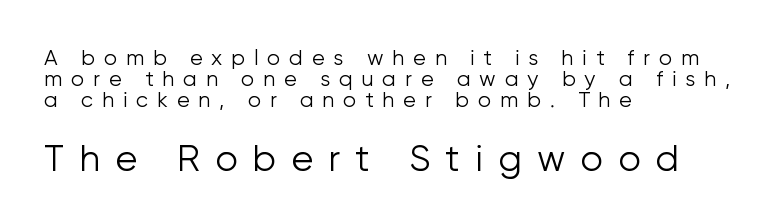
{"serif": "no", "italic": "no", "bold": "no", "weight": "light", "width": "normal", "stroke_contrast": "low", "x_height": "medium", "monospaced": "no", "underline": "no", "align": "left", "line_spacing": "tight", "line_spacing_ratio": 1.0, "letter_spacing": "wide", "letter_spacing_em": 0.42, "larger_block": "second", "size_ratio": 1.71, "glyph_px": 36}
